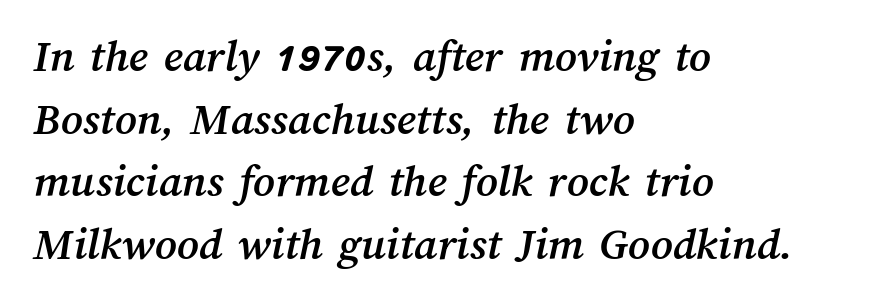
Typeset ragged right — the left edge is the straight one. The lines sit at an ordinary, default distance from one another. Here the designer chose a conventional face with non-uniform glyph widths. Bare-footed words on every line. In terms of letterspacing, this is plain default setting.
